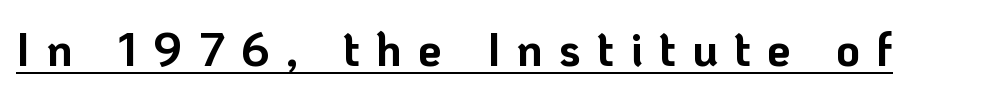
Q: Is the text bold? A: Yes.
Q: Is the text italic (slanted)? A: No, it is upright.
Q: Is the typeface a serif or a sans-serif typeface? A: Sans-serif.
Q: Is the text underlined? A: Yes.
Q: Is the spacing between letters normal or unusually wide? A: Unusually wide.
Q: Width (condensed, normal, or wide)? A: Normal.
Q: Stroke contrast? A: Low.
Q: x-height? A: Medium.
Q: Monospaced? A: No.
